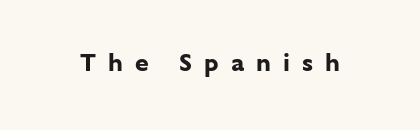
{"italic": "no", "bold": "yes", "underline": "no", "letter_spacing": "wide", "letter_spacing_em": 0.48, "glyph_px": 25}
